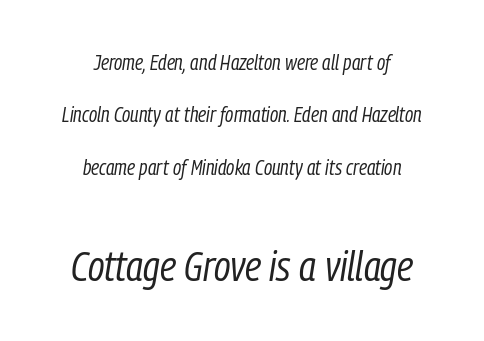
{"italic": "yes", "lean": "right", "slant_degrees": 9, "bold": "no", "weight": "regular", "width": "condensed", "stroke_contrast": "low", "x_height": "medium", "monospaced": "no", "underline": "no", "align": "center", "line_spacing": "loose", "line_spacing_ratio": 2.5, "letter_spacing": "normal", "letter_spacing_em": 0.0, "larger_block": "second", "size_ratio": 2.0, "glyph_px": 42}
